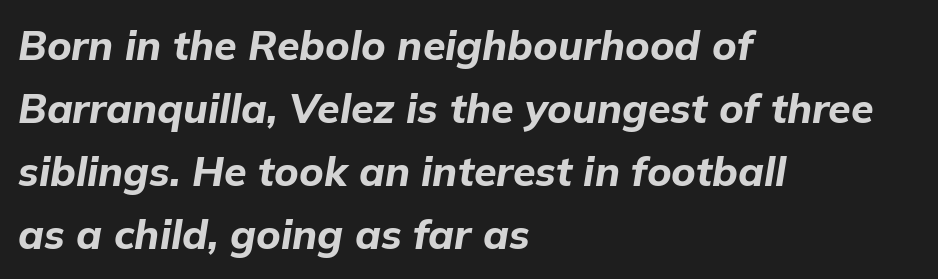
Q: Is the text bold? A: Yes.
Q: Is the text italic (slanted)? A: Yes, it leans right by about 9 degrees.
Q: Is the text underlined? A: No.
Q: How is the paragraph aligned? A: Left-aligned.
Q: Is the spacing between letters normal or unusually wide? A: Normal.
Q: Is the spacing between lines tight, normal or loose? A: Normal.
Q: Width (condensed, normal, or wide)? A: Normal.
Q: Stroke contrast? A: Low.
Q: x-height? A: Medium.
Q: Monospaced? A: No.
